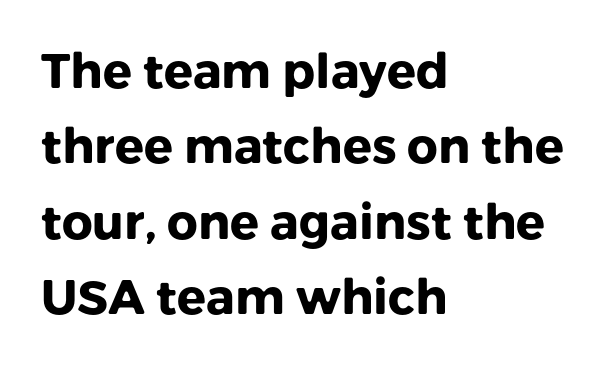
Q: Is the text bold? A: Yes.
Q: Is the text italic (slanted)? A: No, it is upright.
Q: Is the typeface a serif or a sans-serif typeface? A: Sans-serif.
Q: Is the text underlined? A: No.
Q: How is the paragraph aligned? A: Left-aligned.
Q: Is the spacing between letters normal or unusually wide? A: Normal.
Q: Is the spacing between lines tight, normal or loose? A: Normal.
Q: Width (condensed, normal, or wide)? A: Normal.
Q: Stroke contrast? A: Low.
Q: x-height? A: Medium.
Q: Monospaced? A: No.
